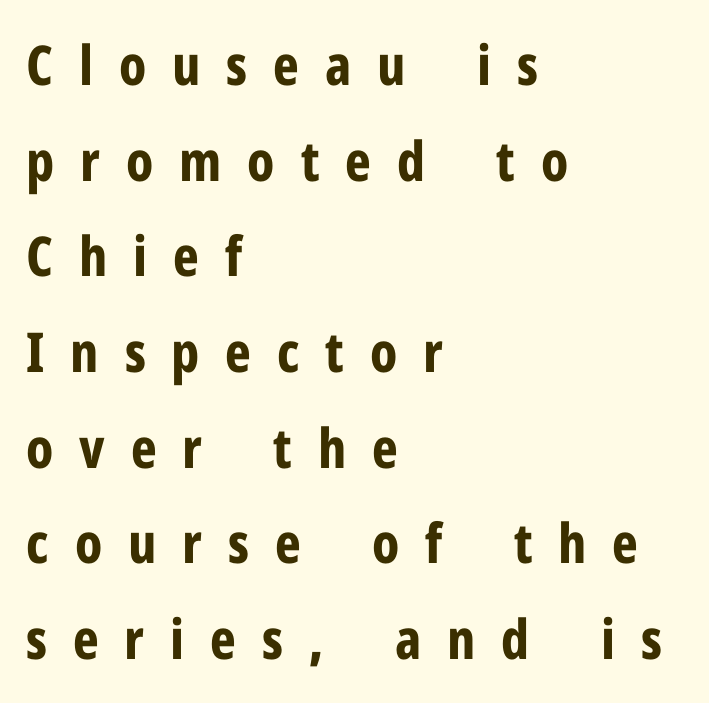
Unlike italic type, these characters show no tilt at all. In CSS terms this would be text-align: left. The baseline area is clear. The text was rendered using a sans face with plain stroke endings.
